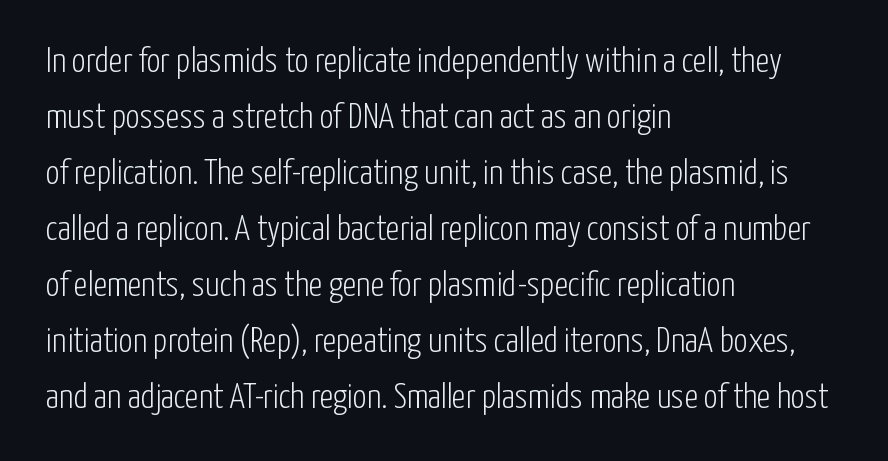
One-word summary of the alignment: left. A clean baseline with only descenders dipping below it. Inter-character spacing is left at the font's built-in metrics. Is there much room between lines? A standard amount, neither cramped nor airy. A typesetter would call this proportional, since set widths differ per character.
